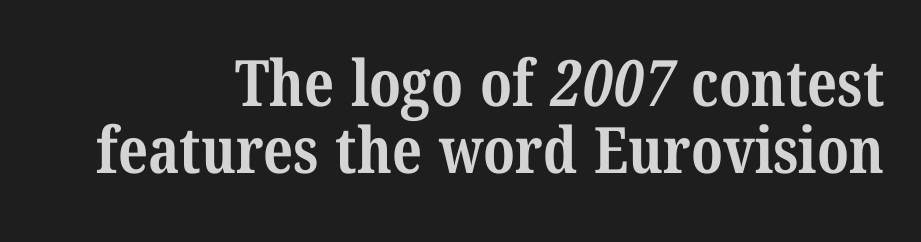
Q: Is the text bold? A: Yes.
Q: Is the typeface a serif or a sans-serif typeface? A: Serif.
Q: Is the text underlined? A: No.
Q: How is the paragraph aligned? A: Right-aligned.
Q: Is the spacing between letters normal or unusually wide? A: Normal.
Q: Is the spacing between lines tight, normal or loose? A: Tight.
Q: Width (condensed, normal, or wide)? A: Condensed.
Q: Stroke contrast? A: Medium.
Q: x-height? A: Medium.
Q: Monospaced? A: No.
